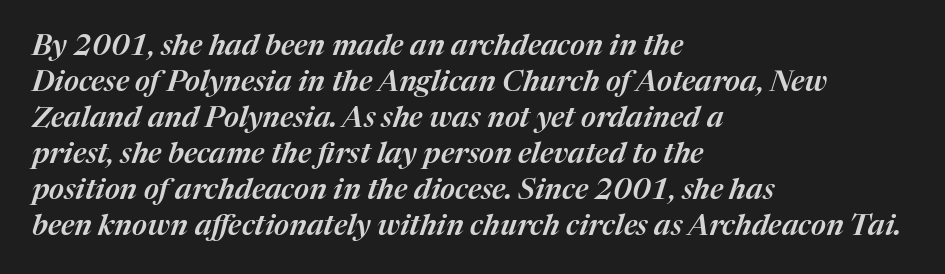
The image shows 29 px text type, italic (leaning right); set left-aligned, line spacing 1.24x, normal letter spacing, not underlined; medium stroke contrast and a medium x-height.
